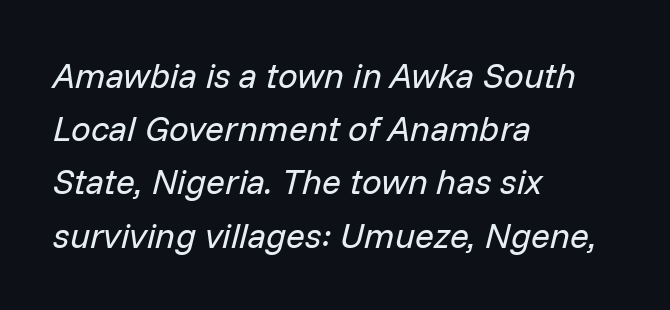
The image shows 35 px regular-weight type, italic (leaning right); set left-aligned, normal line spacing (1.52x), normal letter spacing, not underlined; low stroke contrast and a medium x-height.
